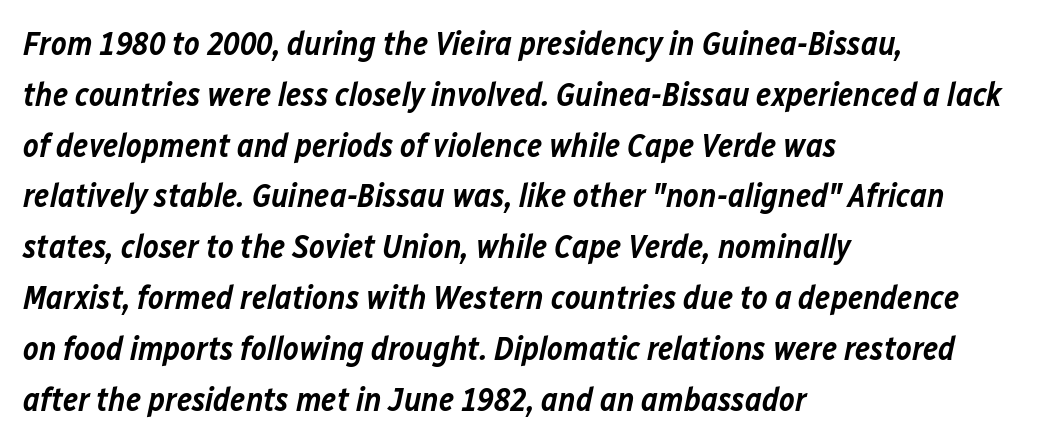
The passage shown leans; its letterforms are oblique. You could not count columns in this text — the font is proportionally spaced. The zone under the glyphs is completely vacant. The line texture is even and compact thanks to regular tracking. Is there much room between lines? A standard amount, neither cramped nor airy.
